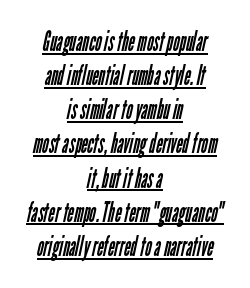
Q: Is the text bold? A: No.
Q: Is the typeface a serif or a sans-serif typeface? A: Sans-serif.
Q: Is the text underlined? A: Yes.
Q: How is the paragraph aligned? A: Centered.
Q: Is the spacing between letters normal or unusually wide? A: Normal.
Q: Width (condensed, normal, or wide)? A: Condensed.
Q: Stroke contrast? A: Low.
Q: x-height? A: Medium.
Q: Monospaced? A: No.
